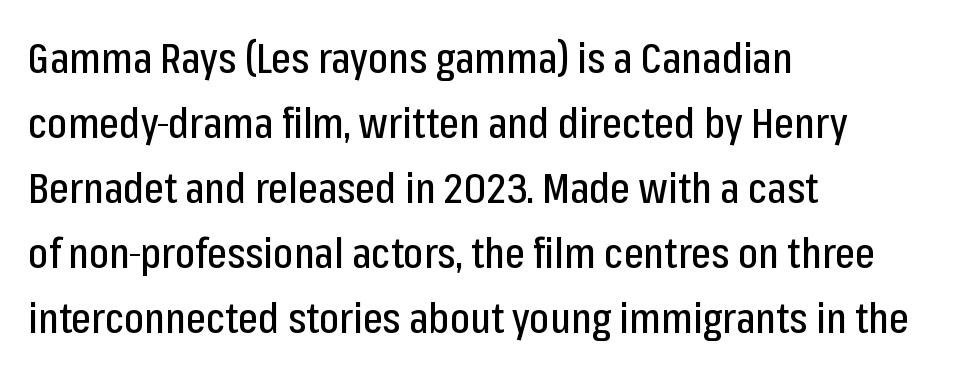
Descenders are the only things crossing below the line. Typeset ragged right — the left edge is the straight one. In terms of leading, this rendering sits right in the middle. The font's upright variant was chosen for this text.
